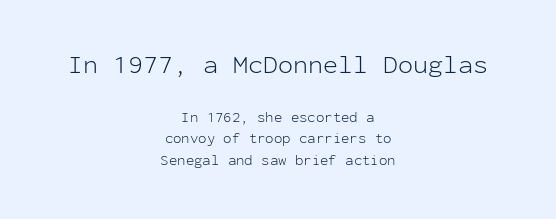
Every character sits straight up, as roman type does. Where is the straight margin? There isn't one; the lines are centered. Large over small — that's the arrangement of the two blocks here. Think standard paragraph weight, or any step lighter than that. Letter spacing: default. Words float on clear page, feet unadorned.
